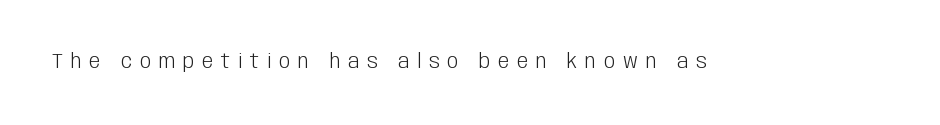
The image shows 20 px text type, upright; set unusually wide letter spacing (+0.39 em), not underlined.
